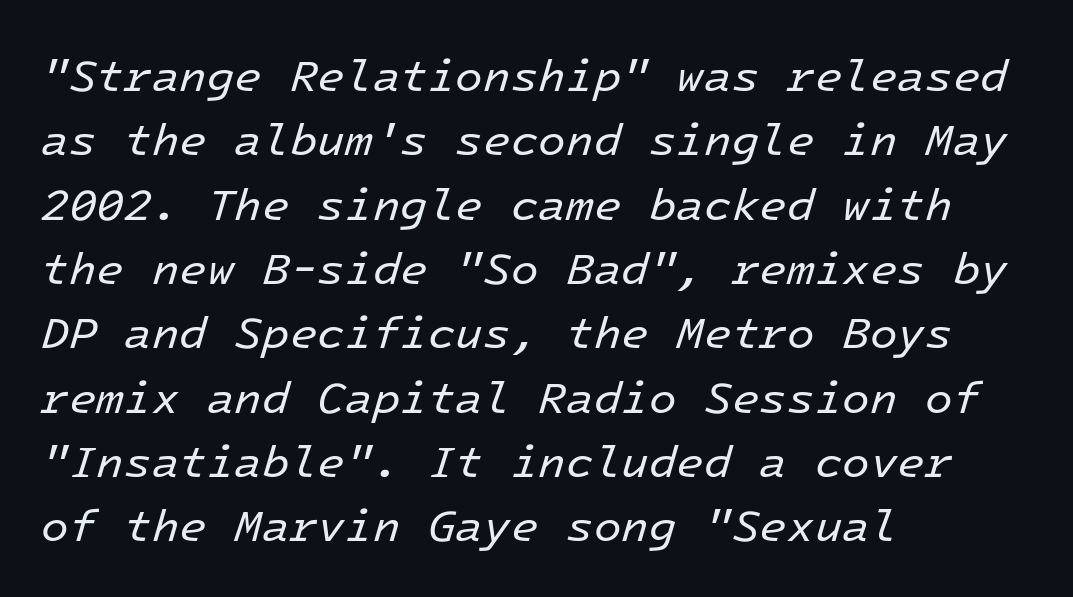
{"italic": "yes", "lean": "right", "slant_degrees": 16, "bold": "no", "weight": "regular", "width": "normal", "stroke_contrast": "low", "x_height": "medium", "monospaced": "yes", "underline": "no", "align": "left", "line_spacing": "normal", "line_spacing_ratio": 1.43, "letter_spacing": "normal", "letter_spacing_em": 0.0, "glyph_px": 45}
